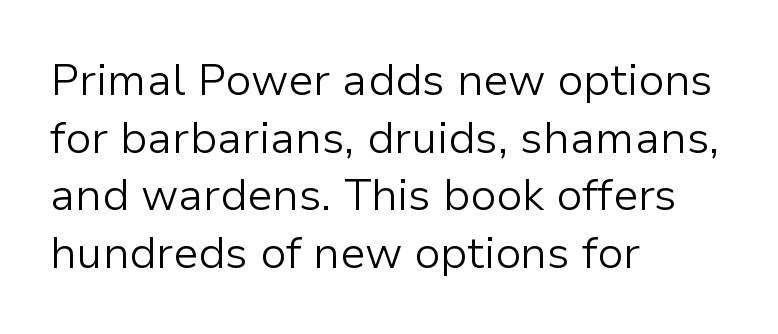
A typesetter would call this zero additional tracking. In terms of leading, this rendering sits right in the middle. The setting favours the left margin, as ordinary paragraphs usually do. Is this a fixed-width face? No — the glyphs have proportional, varying widths. A sans-serif font was chosen for this passage.
